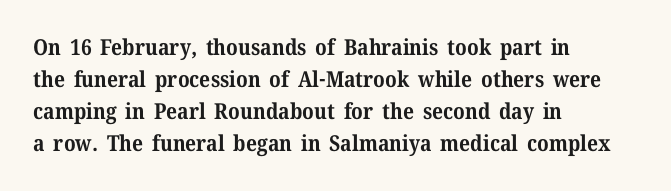
The image shows 22 px bold type, upright; set left-aligned, normal line spacing (1.45x), normal letter spacing, not underlined.
